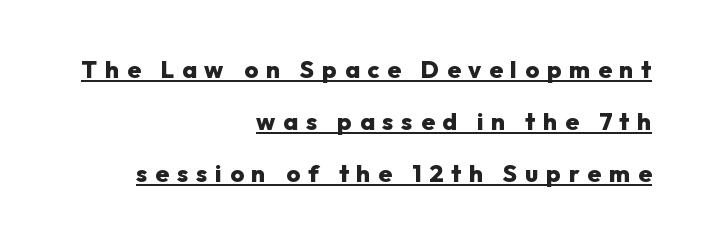
Q: Is the text bold? A: Yes.
Q: Is the text italic (slanted)? A: No, it is upright.
Q: Is the text underlined? A: Yes.
Q: How is the paragraph aligned? A: Right-aligned.
Q: Is the spacing between letters normal or unusually wide? A: Unusually wide.
Q: Is the spacing between lines tight, normal or loose? A: Loose.
